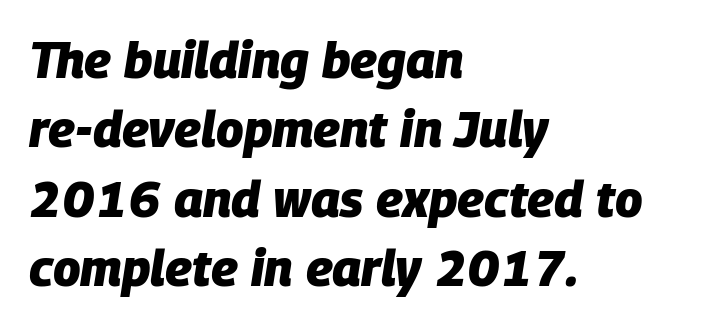
Q: Is the text bold? A: Yes.
Q: Is the text italic (slanted)? A: Yes, it leans right by about 9 degrees.
Q: Is the text underlined? A: No.
Q: How is the paragraph aligned? A: Left-aligned.
Q: Is the spacing between letters normal or unusually wide? A: Normal.
Q: Is the spacing between lines tight, normal or loose? A: Normal.
Q: Width (condensed, normal, or wide)? A: Normal.
Q: Stroke contrast? A: Low.
Q: x-height? A: Large.
Q: Monospaced? A: No.
